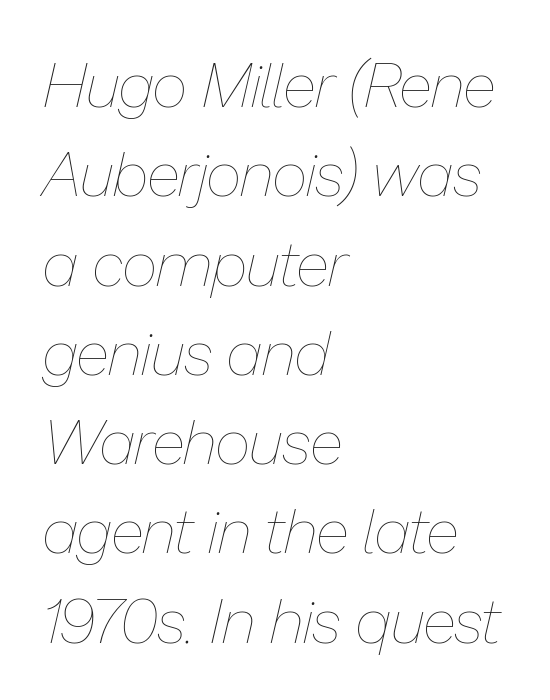
These lines sit exactly where default settings would place them. The glyphs look as if they've been sheared to an angle. Inter-character spacing is left at the font's built-in metrics. Ink coverage per letter is moderate at most.
